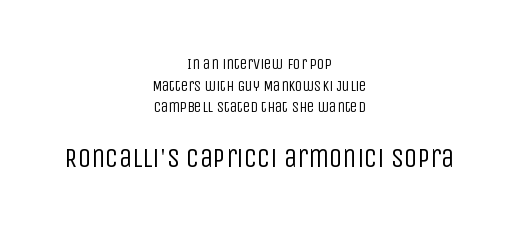
Whoever set this chose a conventional vertical rhythm. The letters stand straight up with perfectly vertical stems. Each word holds together tightly as a unit, with standard inter-letter gaps. Centered paragraph, ragged on both sides. The letters in the lower block stand taller than those in the block above. The foot of each line stays bare and open.
